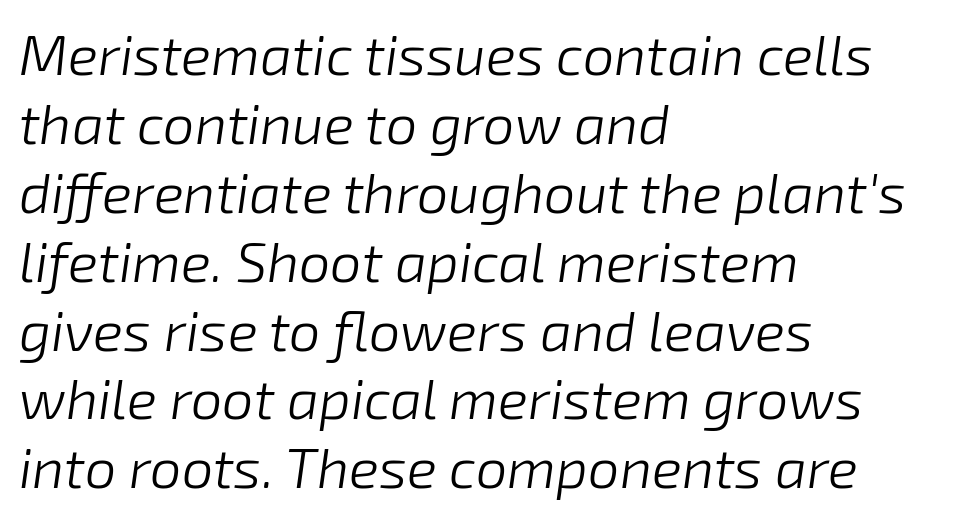
{"italic": "yes", "lean": "right", "slant_degrees": 8, "bold": "no", "weight": "light", "width": "normal", "stroke_contrast": "low", "x_height": "medium", "monospaced": "no", "underline": "no", "align": "left", "line_spacing_ratio": 1.23, "letter_spacing": "normal", "letter_spacing_em": 0.0, "glyph_px": 56}
